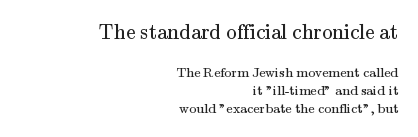
Each stroke keeps to a modest, everyday thickness or less. Each row of text sits above clean, open space. Typesetter's note — upper block bumped up in size, lower block left smaller. Summary of vertical rhythm: regular, with standard interline spacing. In terms of posture, this sample is upright. The lines are quadded right.
